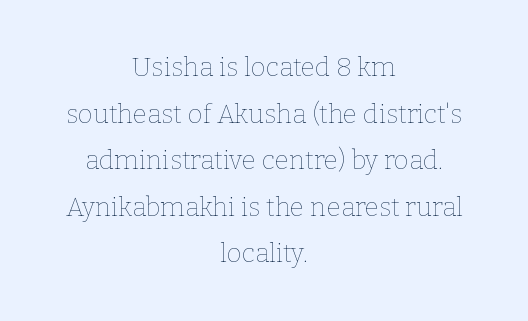
No italicization has been applied; the sample stays upright. The letters sit at their default tracking, neither squeezed nor spread. Nobody drew a line under any word here. One-word summary of the alignment: center.
